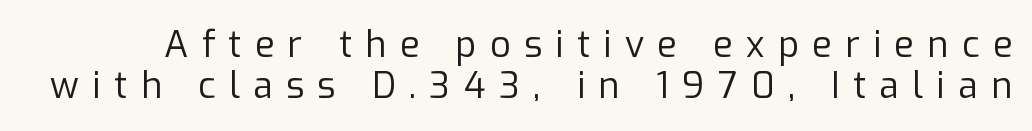
Q: Is the text bold? A: No.
Q: Is the text italic (slanted)? A: No, it is upright.
Q: Is the typeface a serif or a sans-serif typeface? A: Sans-serif.
Q: Is the text underlined? A: No.
Q: Is the spacing between letters normal or unusually wide? A: Unusually wide.
Q: Is the spacing between lines tight, normal or loose? A: Tight.
Q: Width (condensed, normal, or wide)? A: Normal.
Q: Stroke contrast? A: Low.
Q: x-height? A: Medium.
Q: Monospaced? A: No.
